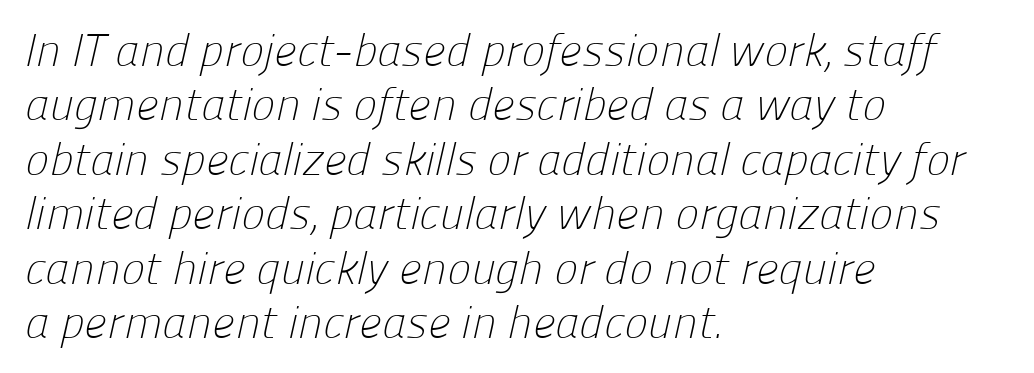
Q: Is the text bold? A: No.
Q: Is the typeface a serif or a sans-serif typeface? A: Sans-serif.
Q: Is the text underlined? A: No.
Q: How is the paragraph aligned? A: Left-aligned.
Q: Is the spacing between letters normal or unusually wide? A: Normal.
Q: Width (condensed, normal, or wide)? A: Normal.
Q: Stroke contrast? A: Low.
Q: x-height? A: Medium.
Q: Monospaced? A: No.
